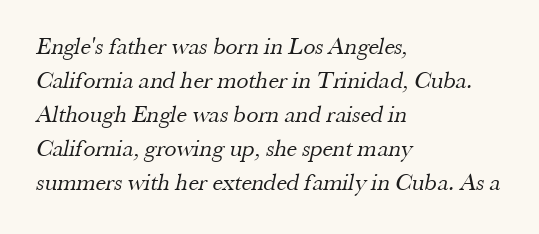
Q: Is the text bold? A: No.
Q: Is the text underlined? A: No.
Q: How is the paragraph aligned? A: Left-aligned.
Q: Is the spacing between letters normal or unusually wide? A: Normal.
Q: Is the spacing between lines tight, normal or loose? A: Normal.
